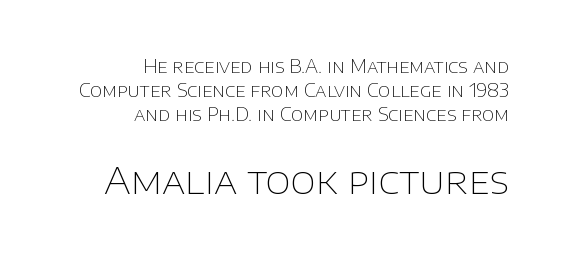
{"serif": "no", "italic": "no", "bold": "no", "weight": "thin", "width": "normal", "stroke_contrast": "low", "x_height": "large", "monospaced": "no", "underline": "no", "align": "right", "line_spacing": "normal", "line_spacing_ratio": 1.33, "letter_spacing": "normal", "letter_spacing_em": 0.0, "larger_block": "second", "size_ratio": 2.06, "glyph_px": 37}
